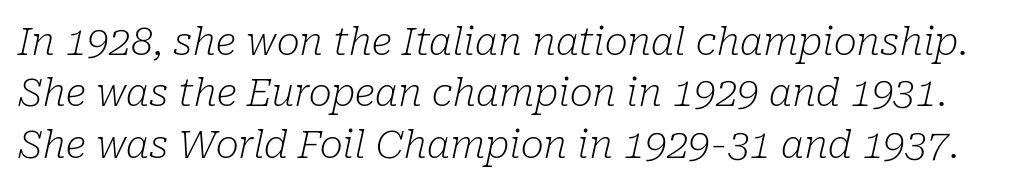
{"serif": "yes", "italic": "yes", "lean": "right", "slant_degrees": 10, "bold": "no", "weight": "light", "width": "normal", "stroke_contrast": "low", "x_height": "medium", "monospaced": "no", "underline": "no", "line_spacing": "normal", "line_spacing_ratio": 1.32, "letter_spacing": "normal", "letter_spacing_em": 0.0, "glyph_px": 39}
